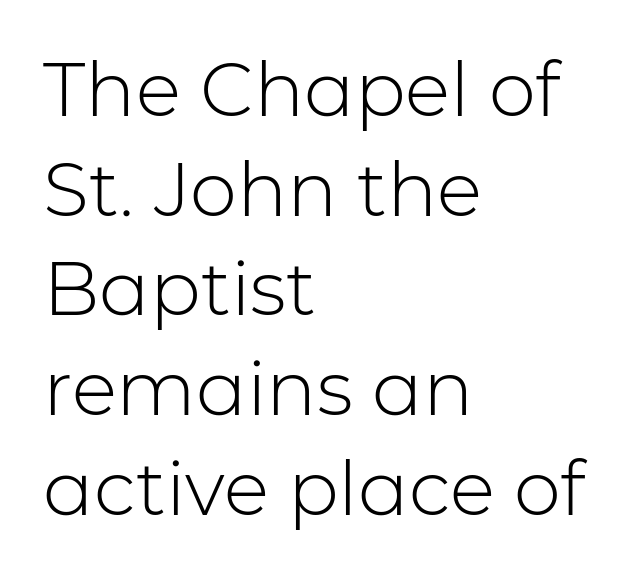
Vertically, the passage feels balanced, rows spaced as you'd expect. The passage is arranged the way most books set body copy — flush left. The strip under each line holds only bare page. In terms of posture, this sample is upright. Characters follow at the spacing the type designer built in. The typesetting does not lean heavy: it is not bold.
